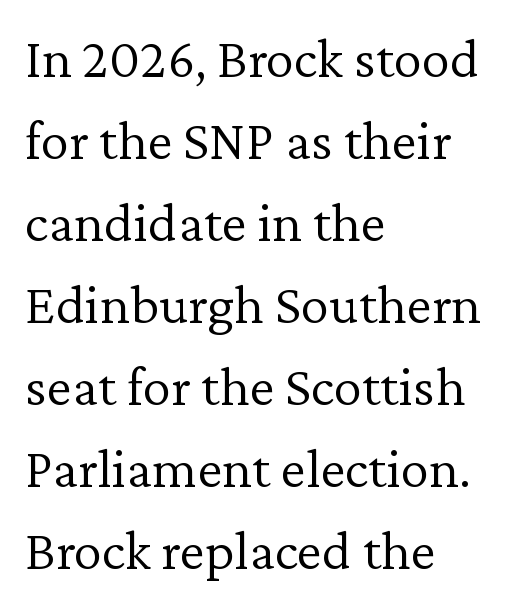
The image shows 57 px light serif type, upright; set left-aligned, normal line spacing (1.44x), normal letter spacing, not underlined; low stroke contrast and a medium x-height.
